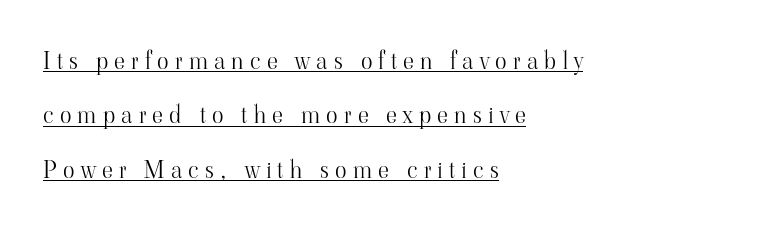
{"italic": "no", "bold": "no", "underline": "yes", "align": "left", "line_spacing": "loose", "line_spacing_ratio": 2.27, "letter_spacing": "wide", "letter_spacing_em": 0.26, "glyph_px": 24}
